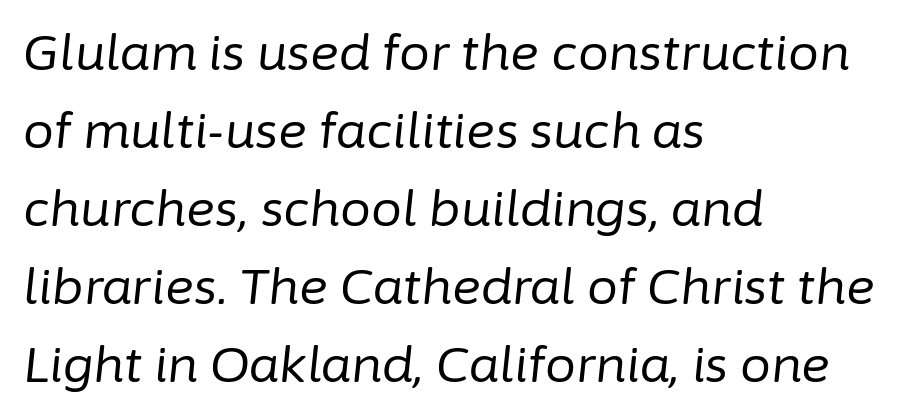
Q: Is the text bold? A: No.
Q: Is the text italic (slanted)? A: Yes, it leans right by about 6 degrees.
Q: Is the text underlined? A: No.
Q: How is the paragraph aligned? A: Left-aligned.
Q: Is the spacing between letters normal or unusually wide? A: Normal.
Q: Is the spacing between lines tight, normal or loose? A: Normal.
Q: Width (condensed, normal, or wide)? A: Normal.
Q: Stroke contrast? A: Low.
Q: x-height? A: Medium.
Q: Monospaced? A: No.
